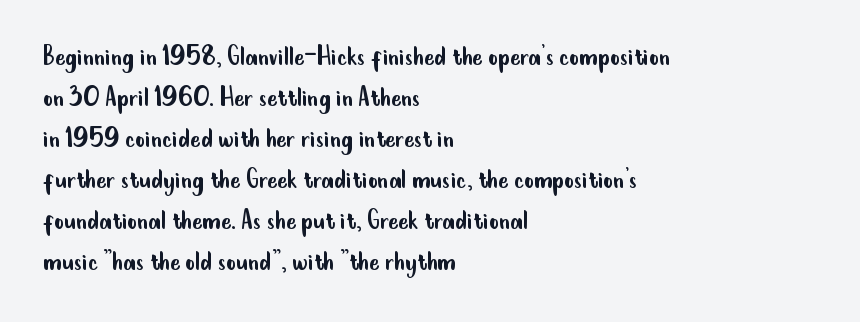
Q: Is the text bold? A: No.
Q: Is the text italic (slanted)? A: No, it is upright.
Q: Is the typeface a serif or a sans-serif typeface? A: Sans-serif.
Q: Is the text underlined? A: No.
Q: How is the paragraph aligned? A: Left-aligned.
Q: Is the spacing between letters normal or unusually wide? A: Normal.
Q: Is the spacing between lines tight, normal or loose? A: Normal.
Q: Width (condensed, normal, or wide)? A: Condensed.
Q: Stroke contrast? A: Low.
Q: x-height? A: Small.
Q: Monospaced? A: No.
